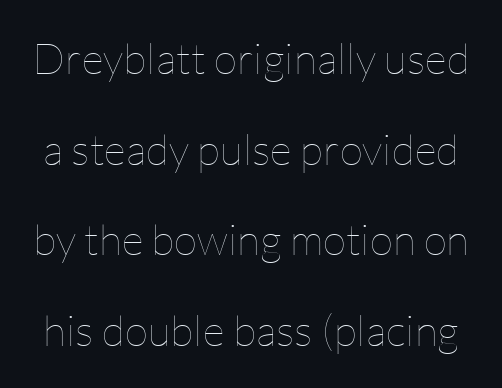
Note the varied advance widths — an 'i' is clearly narrower than an 'm'. Caption: face not bold, strokes unweighted. Look at the tracking — it's just the regular setting, nothing added. No word sits above an underline. Compared with typical paragraphs, the rows here are farther apart.
